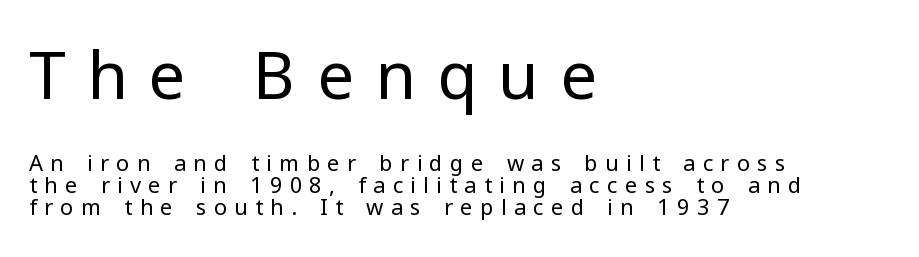
The image shows 65 px regular-weight sans-serif type, upright; set left-aligned, tight line spacing (1.01x), unusually wide letter spacing (+0.33 em), not underlined; the first (top) block is 2.95x larger; low stroke contrast and a medium x-height.
